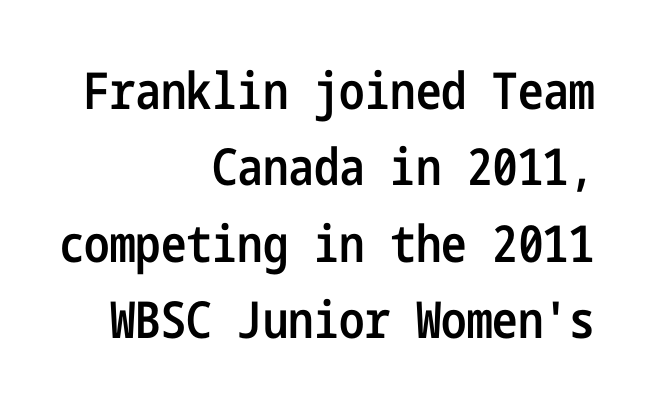
Weight: semibold (demi). Leftover space on each line is placed entirely before the opening word. There is no visible air inserted between adjacent glyphs. The leading is moderate, giving the passage an even texture. You can tell it's not italic because the verticals are truly vertical. Letterform terminals end flat and unadorned throughout the passage.
